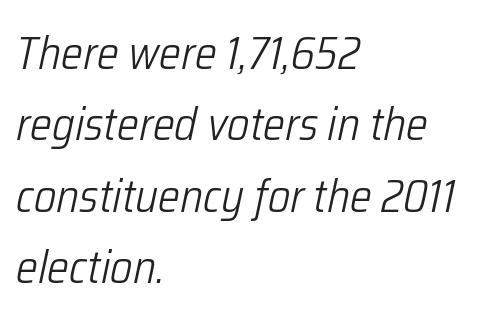
Q: Is the text bold? A: No.
Q: Is the text italic (slanted)? A: Yes, it leans right by about 12 degrees.
Q: Is the text underlined? A: No.
Q: How is the paragraph aligned? A: Left-aligned.
Q: Is the spacing between letters normal or unusually wide? A: Normal.
Q: Is the spacing between lines tight, normal or loose? A: Normal.
Q: Width (condensed, normal, or wide)? A: Condensed.
Q: Stroke contrast? A: Low.
Q: x-height? A: Medium.
Q: Monospaced? A: No.
